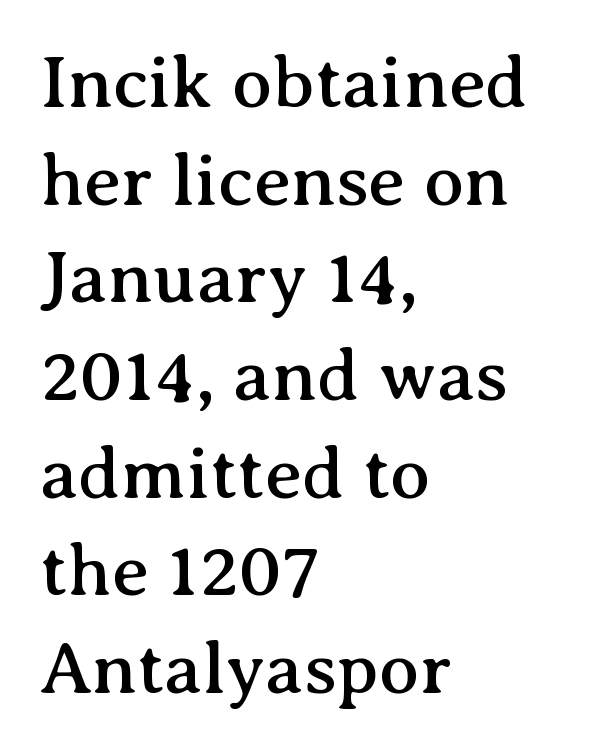
{"serif": "yes", "italic": "no", "width": "normal", "stroke_contrast": "medium", "x_height": "medium", "monospaced": "no", "underline": "no", "align": "left", "line_spacing": "normal", "line_spacing_ratio": 1.32, "letter_spacing": "normal", "letter_spacing_em": 0.0, "glyph_px": 74}
